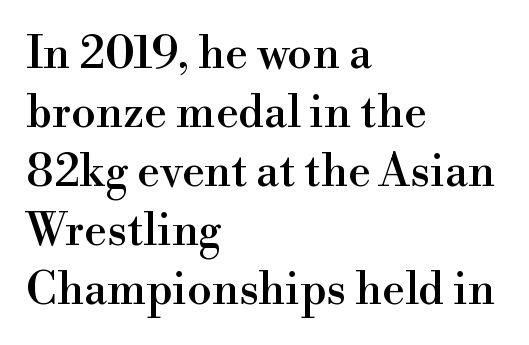
Q: Is the text italic (slanted)? A: No, it is upright.
Q: Is the typeface a serif or a sans-serif typeface? A: Serif.
Q: Is the text underlined? A: No.
Q: How is the paragraph aligned? A: Left-aligned.
Q: Is the spacing between letters normal or unusually wide? A: Normal.
Q: Is the spacing between lines tight, normal or loose? A: Normal.
Q: Width (condensed, normal, or wide)? A: Normal.
Q: Stroke contrast? A: High.
Q: x-height? A: Small.
Q: Monospaced? A: No.
